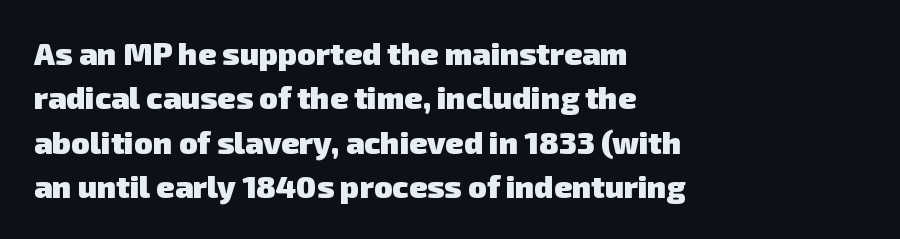
{"serif": "no", "bold": "yes", "weight": "heavy", "width": "normal", "stroke_contrast": "low", "x_height": "medium", "monospaced": "no", "underline": "no", "align": "left", "line_spacing": "normal", "line_spacing_ratio": 1.43, "letter_spacing": "normal", "letter_spacing_em": 0.0, "glyph_px": 31}
